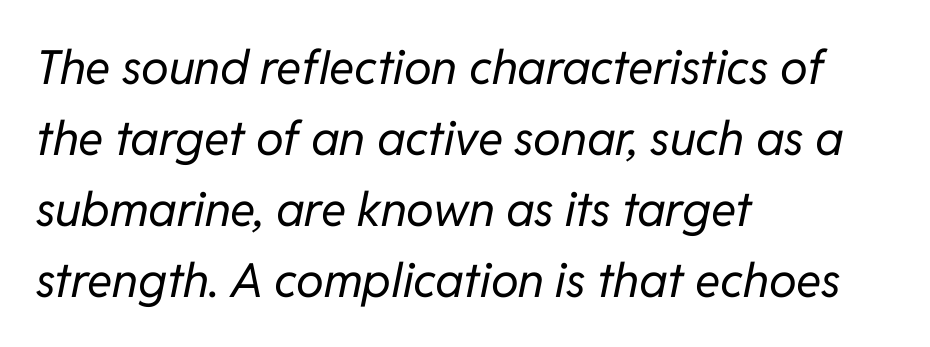
Q: Is the text bold? A: No.
Q: Is the text italic (slanted)? A: Yes, it leans right by about 11 degrees.
Q: Is the text underlined? A: No.
Q: How is the paragraph aligned? A: Left-aligned.
Q: Is the spacing between letters normal or unusually wide? A: Normal.
Q: Is the spacing between lines tight, normal or loose? A: Normal.
Q: Width (condensed, normal, or wide)? A: Normal.
Q: Stroke contrast? A: Low.
Q: x-height? A: Medium.
Q: Monospaced? A: No.
